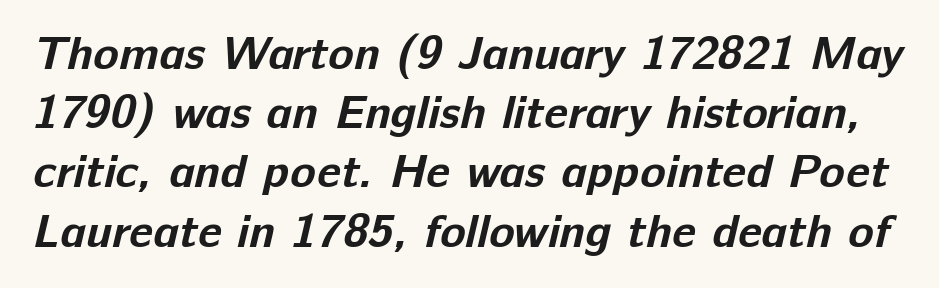
The image shows 47 px bold sans-serif type; set normal line spacing (1.26x), normal letter spacing, not underlined; low stroke contrast and a medium x-height.
